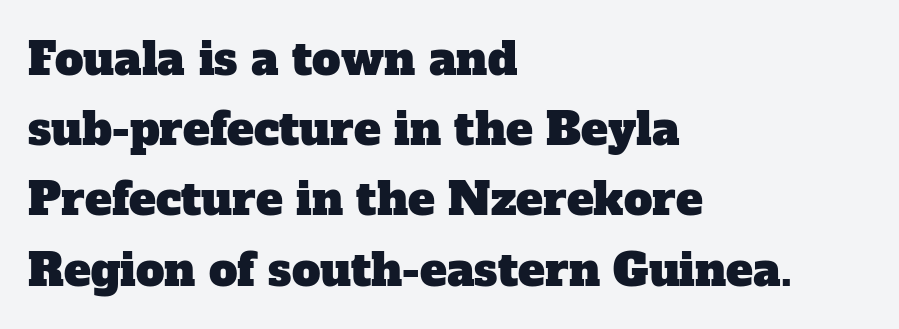
No word sits above an underline. The rendering uses natural spacing where letterforms have individual widths. Which margin do the lines hug? The left one — the right edge is uneven. The passage shown is typeset with a serif family. Vertically, the passage feels balanced, rows spaced as you'd expect. Does extra space separate the letters? No, they use regular spacing.
